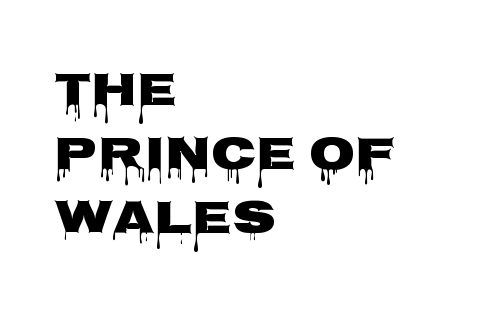
Do the characters align in a grid? No, the font is proportional. Look at the bottom of the vertical strokes: they stop flat, with no serifs. Does the copy run flush right? No — it runs flush left. Evenly set lines give the paragraph a standard silhouette. Compared with typical body copy, the letter spacing here is the same.
